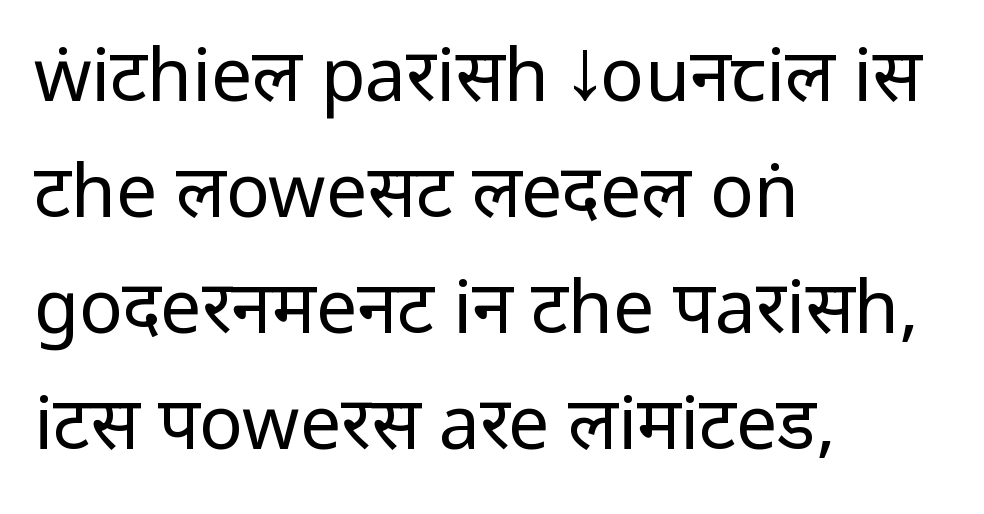
The image shows 73 px regular-weight, condensed sans-serif type, upright; set left-aligned, normal line spacing (1.59x), normal letter spacing, not underlined; low stroke contrast.
